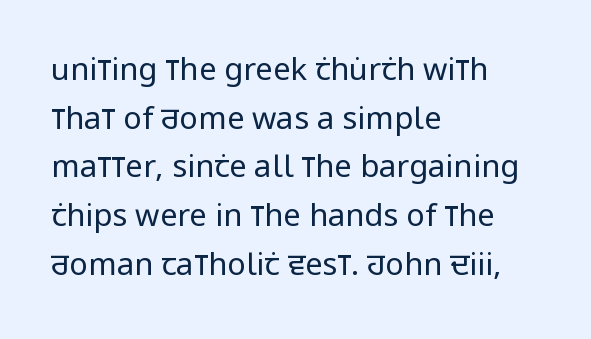
The image shows 31 px regular-weight, condensed sans-serif type, upright; set left-aligned, normal line spacing (1.57x), normal letter spacing, not underlined; low stroke contrast and a large x-height.
